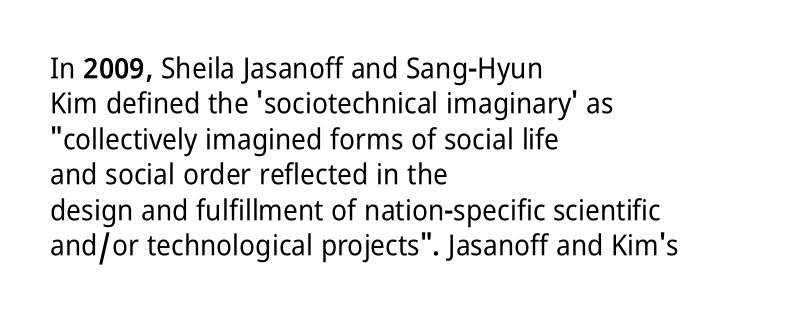
The letters stand upright; this is a roman face. Glance below the letters and you will spot only blank space. Character widths vary here, with narrow letters taking less room than wide ones. Typographically, this falls in the sans-serif category.
